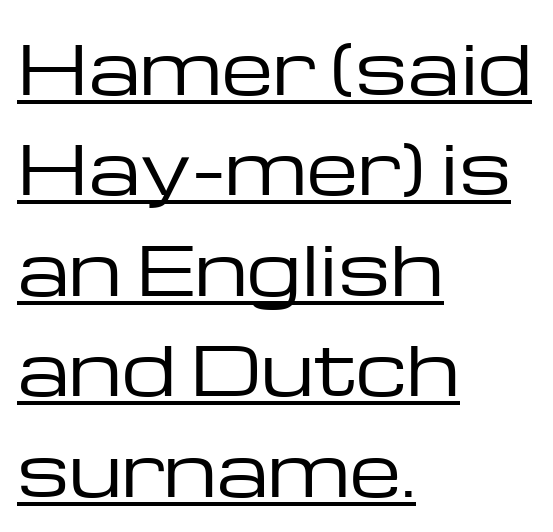
Q: Is the text bold? A: No.
Q: Is the text italic (slanted)? A: No, it is upright.
Q: Is the typeface a serif or a sans-serif typeface? A: Sans-serif.
Q: Is the text underlined? A: Yes.
Q: How is the paragraph aligned? A: Left-aligned.
Q: Is the spacing between letters normal or unusually wide? A: Normal.
Q: Is the spacing between lines tight, normal or loose? A: Normal.
Q: Width (condensed, normal, or wide)? A: Wide.
Q: Stroke contrast? A: Low.
Q: x-height? A: Medium.
Q: Monospaced? A: No.
